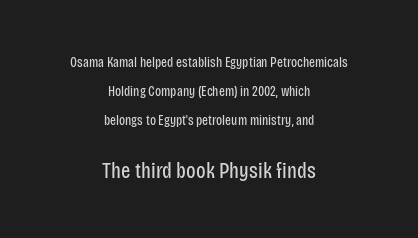
This sample trades compactness for vertical openness between lines. The compositor balanced each line on the midline. The zone under the glyphs is completely vacant. The emphasis by scale lands on block number two, below.
